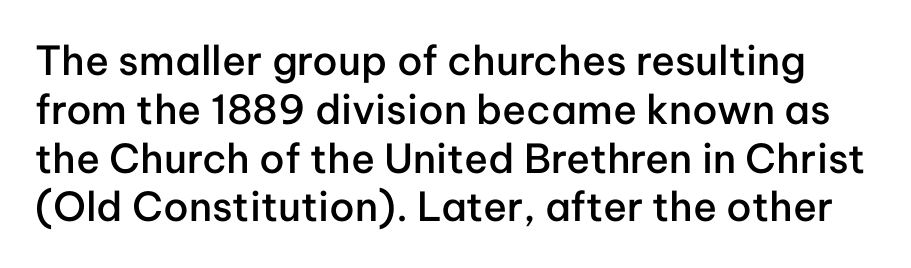
{"serif": "no", "italic": "no", "bold": "semi", "weight": "semibold", "width": "normal", "stroke_contrast": "low", "x_height": "medium", "monospaced": "no", "underline": "no", "line_spacing_ratio": 1.22, "letter_spacing": "normal", "letter_spacing_em": 0.0, "glyph_px": 40}
